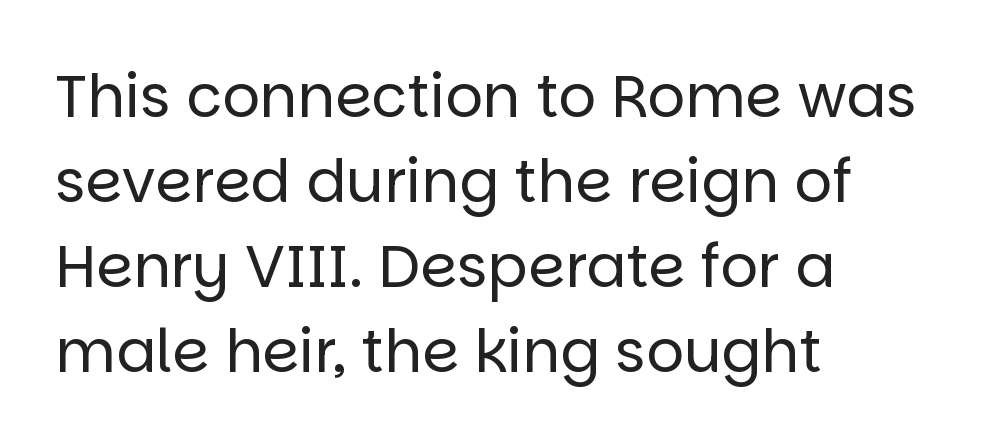
Q: Is the text bold? A: No.
Q: Is the text italic (slanted)? A: No, it is upright.
Q: Is the typeface a serif or a sans-serif typeface? A: Sans-serif.
Q: Is the text underlined? A: No.
Q: How is the paragraph aligned? A: Left-aligned.
Q: Is the spacing between letters normal or unusually wide? A: Normal.
Q: Is the spacing between lines tight, normal or loose? A: Normal.
Q: Width (condensed, normal, or wide)? A: Normal.
Q: Stroke contrast? A: Low.
Q: x-height? A: Large.
Q: Monospaced? A: No.
